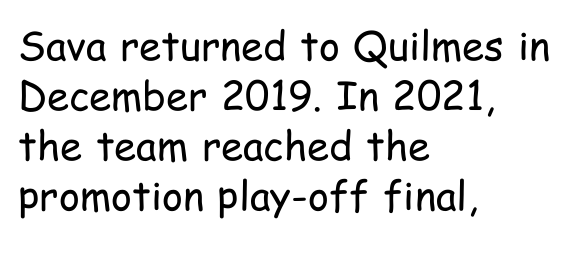
A quiet, ordinary-to-light weight characterises the typeface. Each letter keeps its own natural width here, so spacing adapts to shape. The text was rendered using a sans face with plain stroke endings. Honestly, the letter spacing is just normal — you wouldn't notice it. A typesetter would call this leading conventional body-copy spacing.
